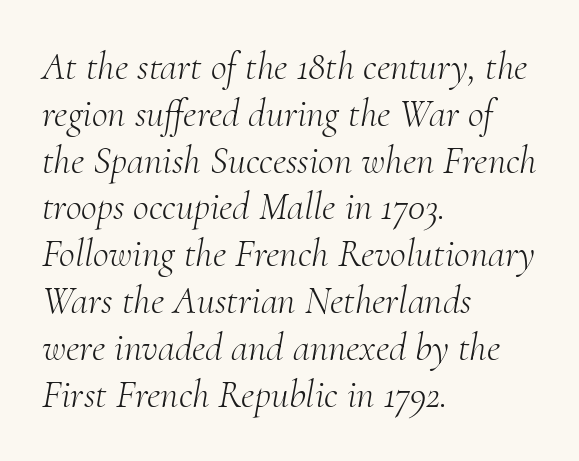
Tracking value appears to be zero — textbook default spacing. Are there feet on the stems? There are — it's a serif. If you drew a line through each stem, it would be angled. A quiet, ordinary-to-light weight characterises the typeface.
